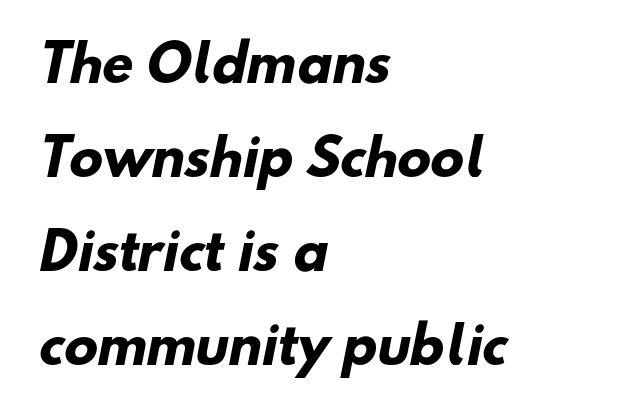
Q: Is the text bold? A: Yes.
Q: Is the typeface a serif or a sans-serif typeface? A: Sans-serif.
Q: Is the text underlined? A: No.
Q: How is the paragraph aligned? A: Left-aligned.
Q: Is the spacing between letters normal or unusually wide? A: Normal.
Q: Width (condensed, normal, or wide)? A: Normal.
Q: Stroke contrast? A: Low.
Q: x-height? A: Small.
Q: Monospaced? A: No.
